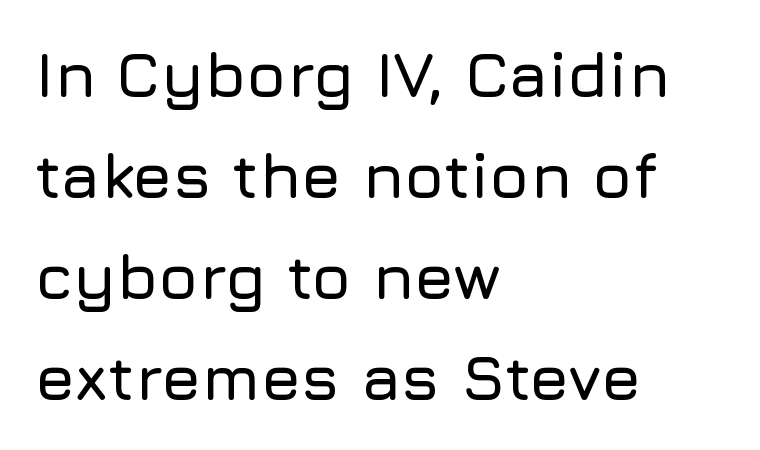
{"serif": "no", "italic": "no", "width": "normal", "stroke_contrast": "low", "x_height": "medium", "monospaced": "no", "underline": "no", "align": "left", "line_spacing": "normal", "line_spacing_ratio": 1.58, "letter_spacing": "normal", "letter_spacing_em": 0.0, "glyph_px": 64}
